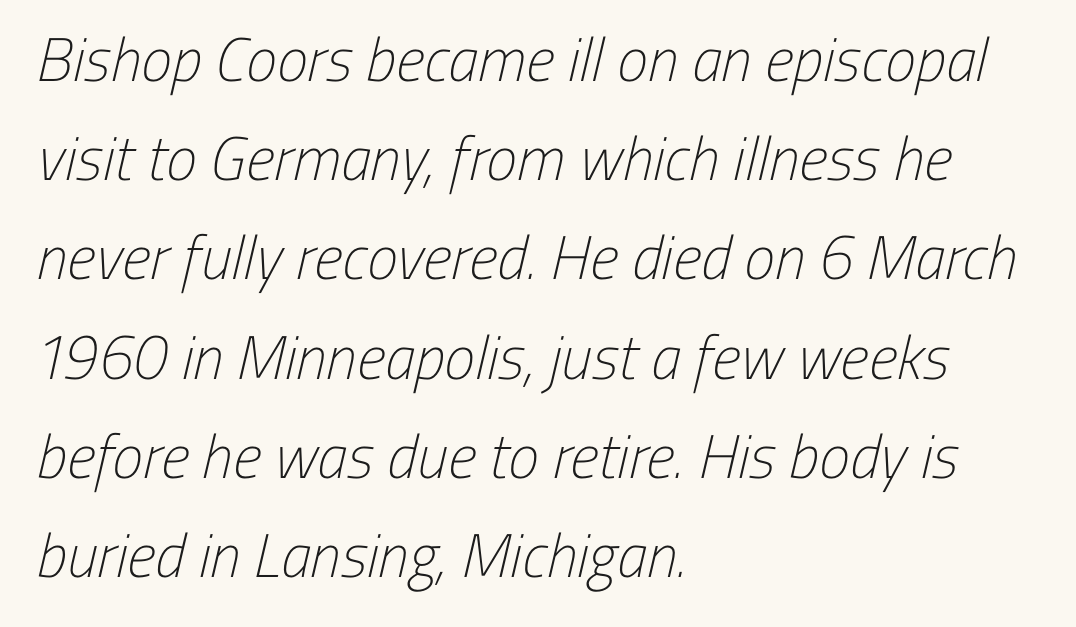
Stroke mass is kept to a normal reading level or below. Unmarked baselines from the first word to the last. These lines keep a tight, regular rhythm from letter to letter. Line beginnings align vertically; line endings do not. The passage shown is typeset with a sans-serif family.
